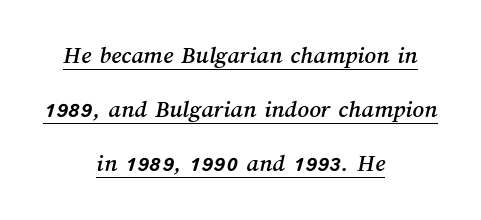
{"underline": "yes", "align": "center", "line_spacing": "loose", "line_spacing_ratio": 2.17, "letter_spacing": "normal", "letter_spacing_em": 0.0, "glyph_px": 25}
